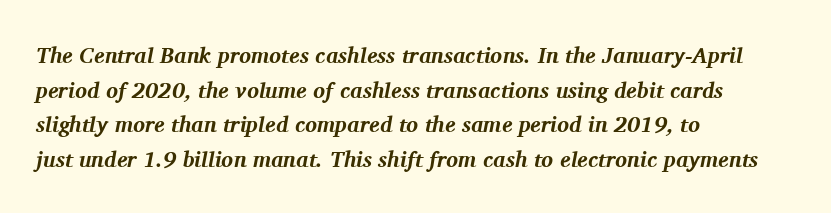
{"italic": "yes", "lean": "right", "slant_degrees": 11, "bold": "yes", "underline": "no", "align": "left", "line_spacing": "normal", "line_spacing_ratio": 1.57, "letter_spacing": "normal", "letter_spacing_em": 0.0, "glyph_px": 22}
